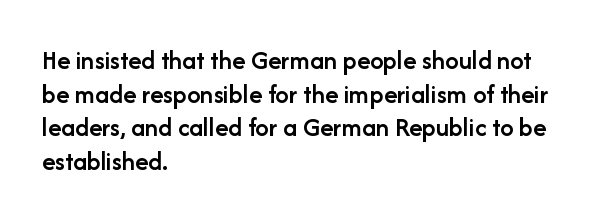
Q: Is the text bold? A: Semi-bold.
Q: Is the text italic (slanted)? A: No, it is upright.
Q: Is the text underlined? A: No.
Q: How is the paragraph aligned? A: Left-aligned.
Q: Is the spacing between letters normal or unusually wide? A: Normal.
Q: Is the spacing between lines tight, normal or loose? A: Normal.
